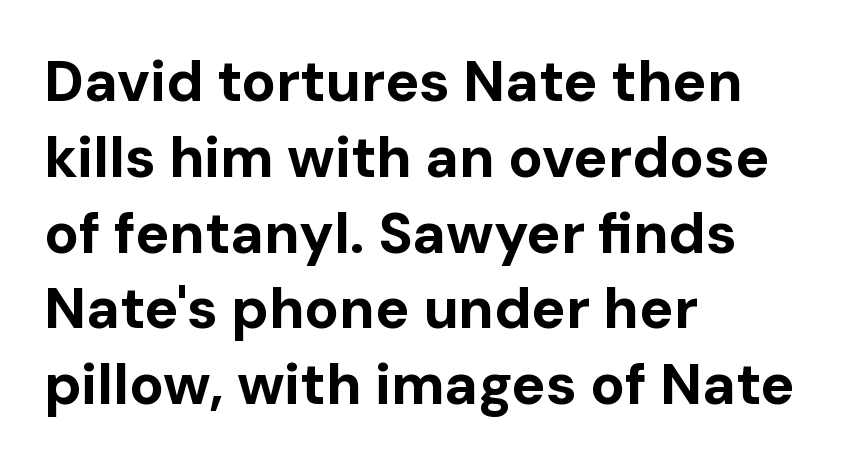
{"serif": "no", "italic": "no", "bold": "yes", "weight": "bold", "width": "normal", "stroke_contrast": "low", "x_height": "medium", "monospaced": "no", "underline": "no", "align": "left", "line_spacing": "normal", "line_spacing_ratio": 1.33, "letter_spacing": "normal", "letter_spacing_em": 0.0, "glyph_px": 57}
